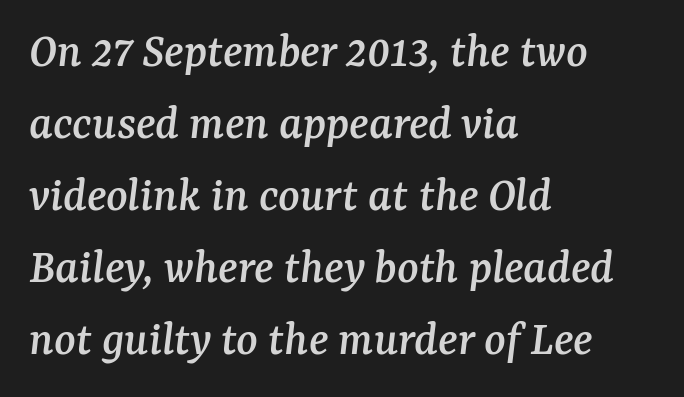
{"serif": "yes", "italic": "yes", "lean": "right", "slant_degrees": 7, "width": "normal", "stroke_contrast": "medium", "x_height": "medium", "monospaced": "no", "underline": "no", "align": "left", "line_spacing": "normal", "line_spacing_ratio": 1.44, "letter_spacing": "normal", "letter_spacing_em": 0.0, "glyph_px": 50}
